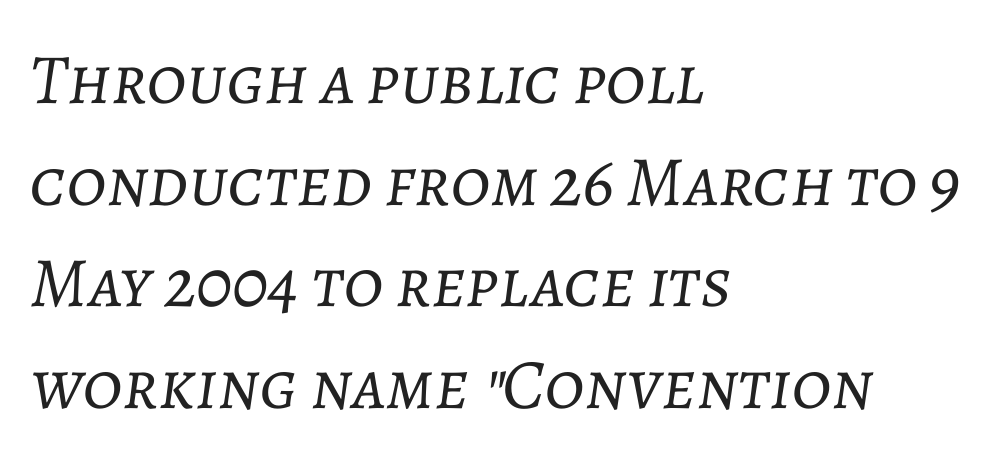
The image shows 71 px light type, italic (leaning right); set left-aligned, normal line spacing (1.43x), normal letter spacing, not underlined; low stroke contrast and a medium x-height.
